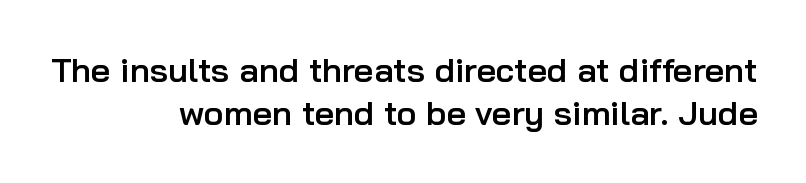
Q: Is the text bold? A: Semi-bold.
Q: Is the text italic (slanted)? A: No, it is upright.
Q: Is the typeface a serif or a sans-serif typeface? A: Sans-serif.
Q: Is the text underlined? A: No.
Q: How is the paragraph aligned? A: Right-aligned.
Q: Is the spacing between letters normal or unusually wide? A: Normal.
Q: Is the spacing between lines tight, normal or loose? A: Normal.
Q: Width (condensed, normal, or wide)? A: Normal.
Q: Stroke contrast? A: Low.
Q: x-height? A: Medium.
Q: Monospaced? A: No.
